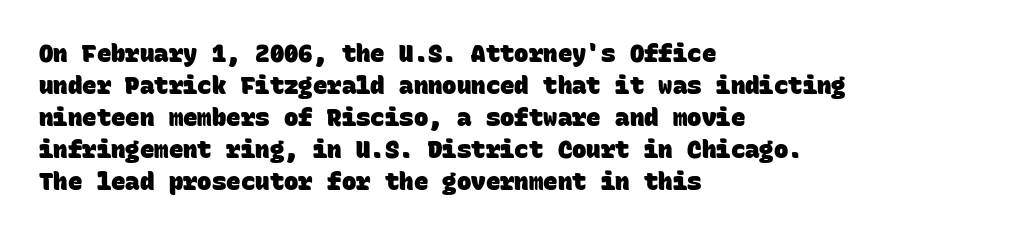
The image shows 24 px bold type; set left-aligned, normal line spacing (1.33x), normal letter spacing, not underlined.
